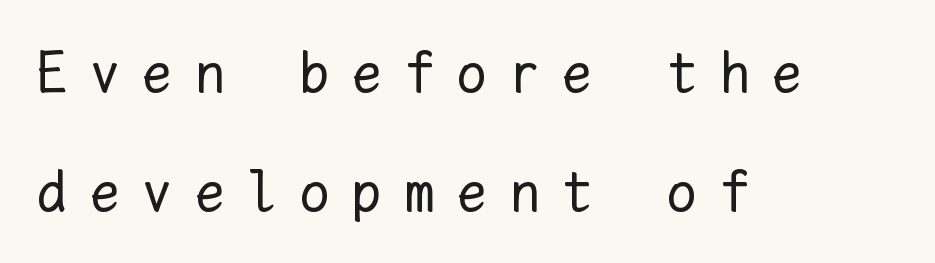
The image shows 59 px regular-weight type, upright, monospaced; set left-aligned, loose line spacing (2.01x), unusually wide letter spacing (+0.39 em), not underlined; low stroke contrast and a medium x-height.
